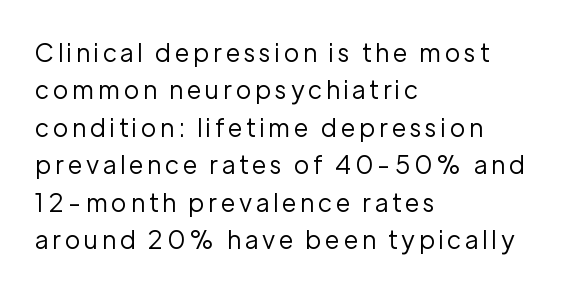
Q: Is the text bold? A: No.
Q: Is the text italic (slanted)? A: No, it is upright.
Q: Is the text underlined? A: No.
Q: How is the paragraph aligned? A: Left-aligned.
Q: Is the spacing between lines tight, normal or loose? A: Normal.
